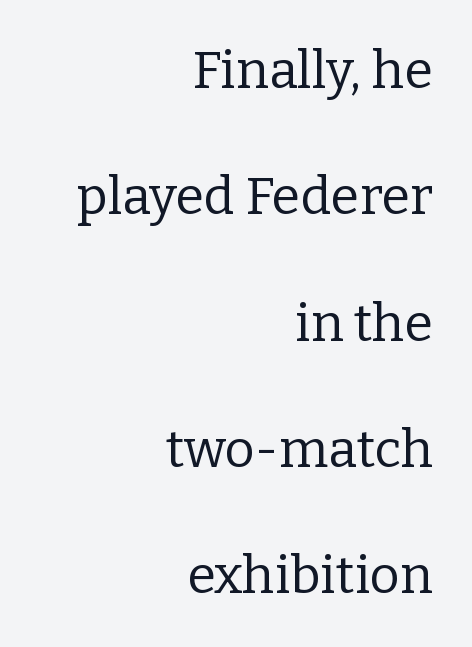
The foot of each line stays bare and open. Leading: increased. A typesetter would call this zero additional tracking. Note the varied advance widths — an 'i' is clearly narrower than an 'm'. These lines were composed using upright roman letters.
